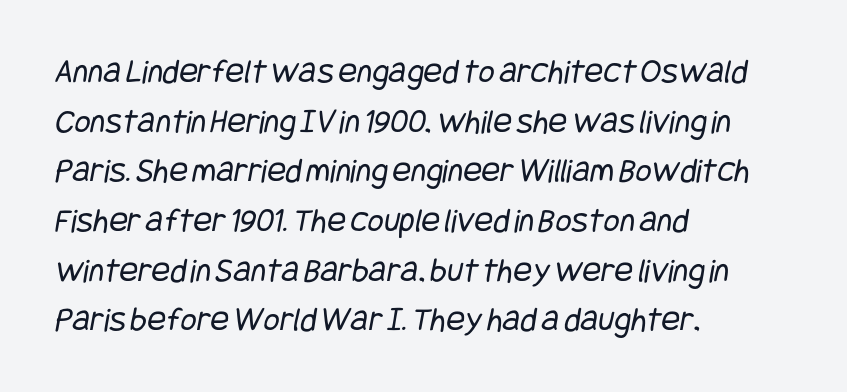
{"serif": "no", "bold": "no", "weight": "regular", "width": "condensed", "stroke_contrast": "low", "x_height": "large", "underline": "no", "align": "left", "line_spacing": "normal", "line_spacing_ratio": 1.42, "letter_spacing": "normal", "letter_spacing_em": 0.0, "glyph_px": 35}
